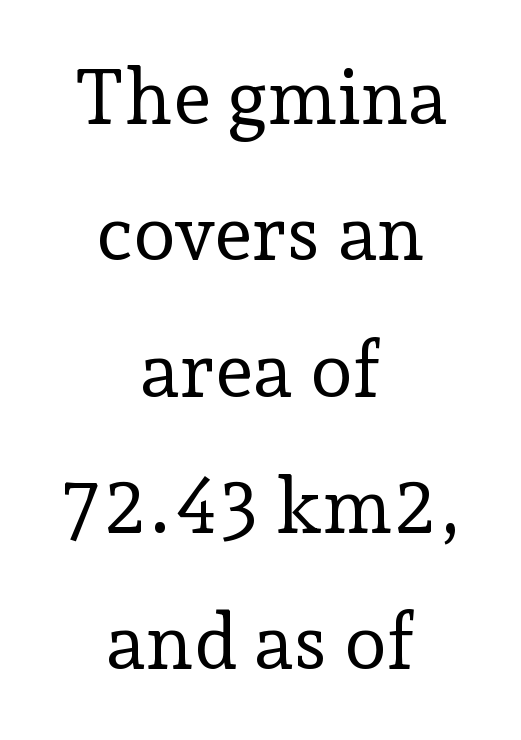
Q: Is the text bold? A: No.
Q: Is the text italic (slanted)? A: No, it is upright.
Q: Is the typeface a serif or a sans-serif typeface? A: Serif.
Q: Is the text underlined? A: No.
Q: How is the paragraph aligned? A: Centered.
Q: Is the spacing between letters normal or unusually wide? A: Normal.
Q: Width (condensed, normal, or wide)? A: Normal.
Q: Stroke contrast? A: Low.
Q: x-height? A: Medium.
Q: Monospaced? A: No.
